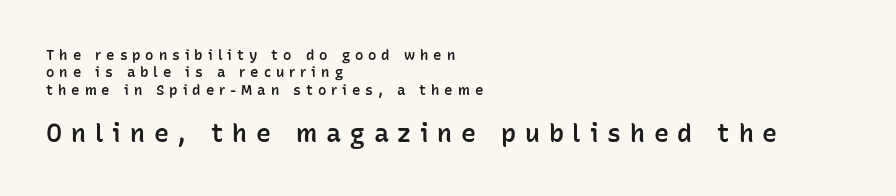
{"italic": "no", "bold": "semi", "underline": "no", "align": "left", "line_spacing_ratio": 1.24, "letter_spacing": "wide", "letter_spacing_em": 0.35, "larger_block": "second", "size_ratio": 1.79, "glyph_px": 25}
